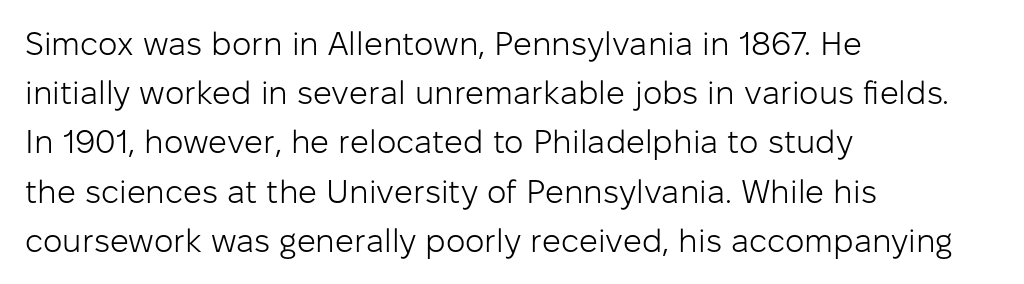
Q: Is the text bold? A: No.
Q: Is the text italic (slanted)? A: No, it is upright.
Q: Is the typeface a serif or a sans-serif typeface? A: Sans-serif.
Q: Is the text underlined? A: No.
Q: How is the paragraph aligned? A: Left-aligned.
Q: Is the spacing between letters normal or unusually wide? A: Normal.
Q: Is the spacing between lines tight, normal or loose? A: Normal.
Q: Width (condensed, normal, or wide)? A: Normal.
Q: Stroke contrast? A: Low.
Q: x-height? A: Medium.
Q: Monospaced? A: No.
